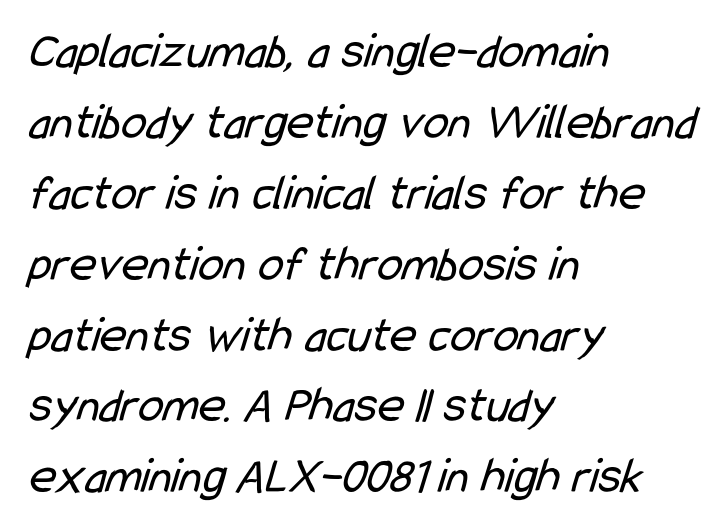
{"serif": "no", "bold": "no", "weight": "regular", "width": "condensed", "stroke_contrast": "low", "x_height": "medium", "monospaced": "no", "underline": "no", "align": "left", "line_spacing": "normal", "line_spacing_ratio": 1.39, "letter_spacing": "normal", "letter_spacing_em": 0.0, "glyph_px": 51}
